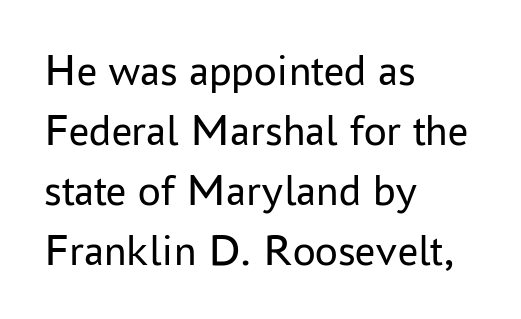
Q: Is the text bold? A: No.
Q: Is the text italic (slanted)? A: No, it is upright.
Q: Is the typeface a serif or a sans-serif typeface? A: Sans-serif.
Q: Is the text underlined? A: No.
Q: How is the paragraph aligned? A: Left-aligned.
Q: Is the spacing between letters normal or unusually wide? A: Normal.
Q: Is the spacing between lines tight, normal or loose? A: Normal.
Q: Width (condensed, normal, or wide)? A: Normal.
Q: Stroke contrast? A: Low.
Q: x-height? A: Medium.
Q: Monospaced? A: No.
